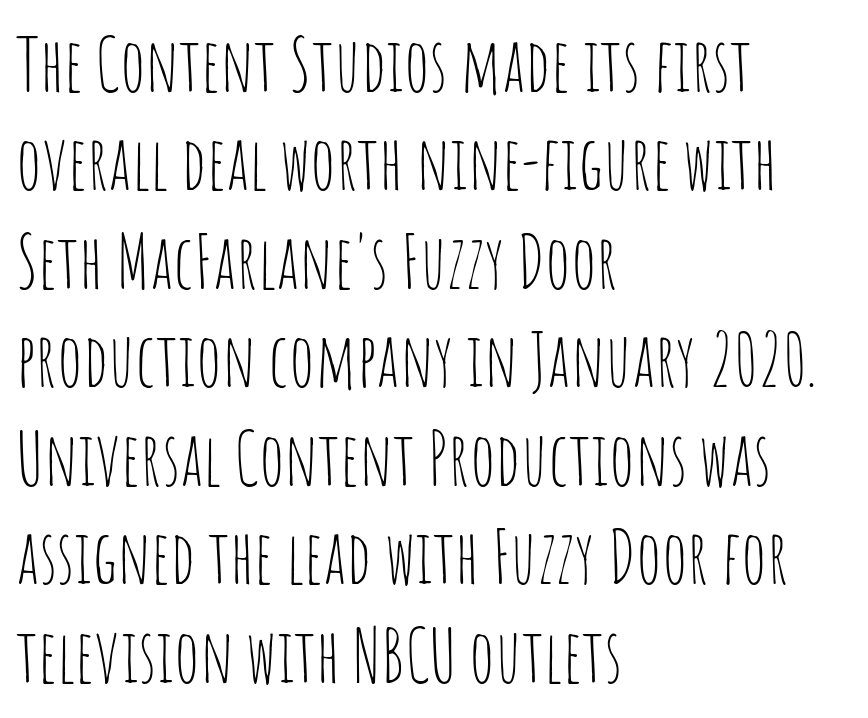
Q: Is the text bold? A: No.
Q: Is the text italic (slanted)? A: No, it is upright.
Q: Is the typeface a serif or a sans-serif typeface? A: Sans-serif.
Q: Is the text underlined? A: No.
Q: How is the paragraph aligned? A: Left-aligned.
Q: Is the spacing between letters normal or unusually wide? A: Normal.
Q: Is the spacing between lines tight, normal or loose? A: Normal.
Q: Width (condensed, normal, or wide)? A: Condensed.
Q: Stroke contrast? A: Low.
Q: x-height? A: Large.
Q: Monospaced? A: No.
